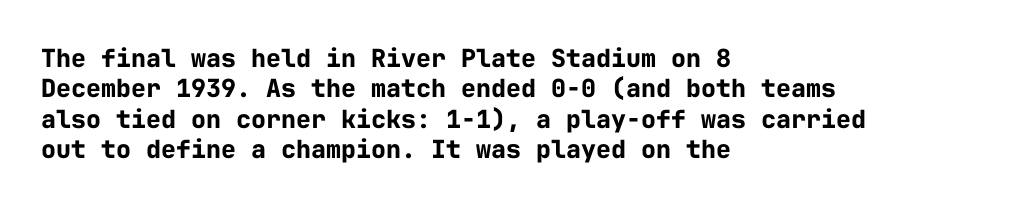
Q: Is the text bold? A: Yes.
Q: Is the text italic (slanted)? A: No, it is upright.
Q: Is the text underlined? A: No.
Q: How is the paragraph aligned? A: Left-aligned.
Q: Is the spacing between letters normal or unusually wide? A: Normal.
